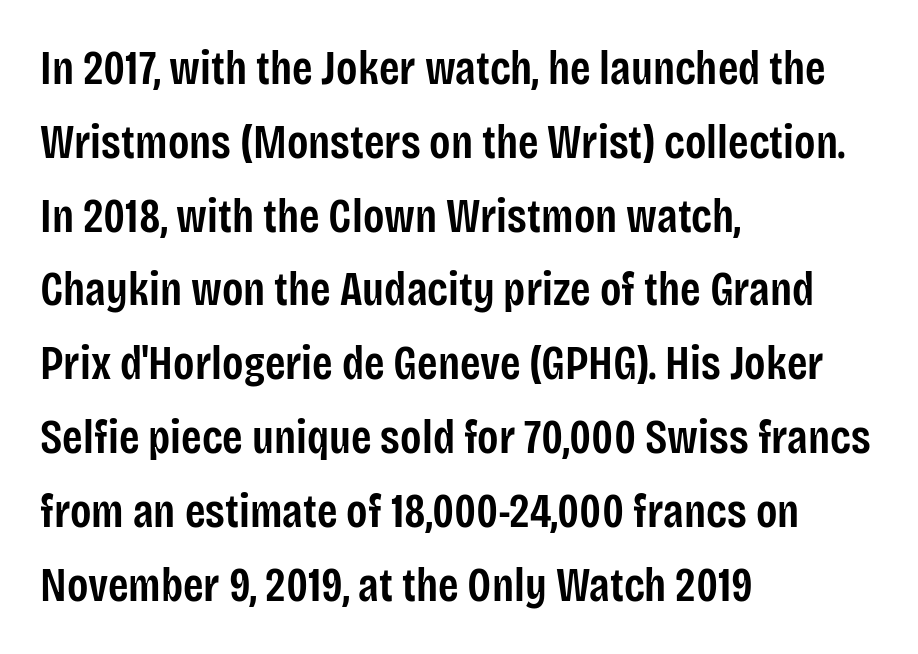
{"serif": "no", "italic": "no", "bold": "semi", "weight": "semibold", "width": "condensed", "stroke_contrast": "low", "x_height": "large", "monospaced": "no", "underline": "no", "align": "left", "line_spacing": "normal", "line_spacing_ratio": 1.57, "letter_spacing": "normal", "letter_spacing_em": 0.0, "glyph_px": 47}
